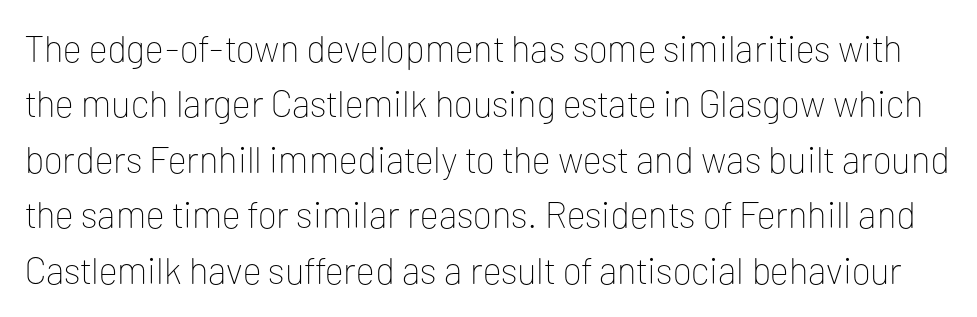
{"serif": "no", "italic": "no", "bold": "no", "weight": "thin", "width": "normal", "stroke_contrast": "low", "x_height": "medium", "monospaced": "no", "underline": "no", "line_spacing": "normal", "line_spacing_ratio": 1.5, "letter_spacing": "normal", "letter_spacing_em": 0.0, "glyph_px": 37}
